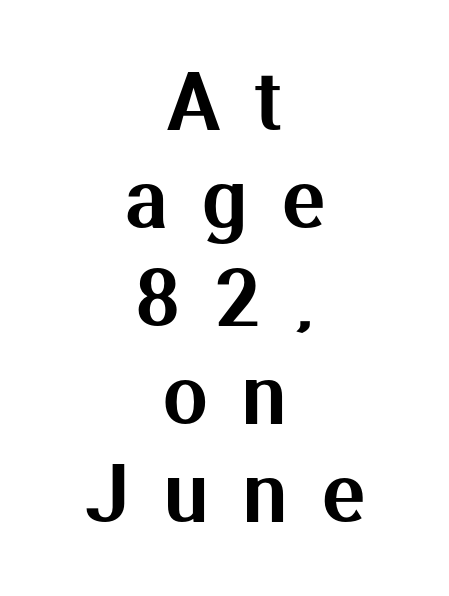
Q: Is the text italic (slanted)? A: No, it is upright.
Q: Is the typeface a serif or a sans-serif typeface? A: Sans-serif.
Q: Is the text underlined? A: No.
Q: How is the paragraph aligned? A: Centered.
Q: Is the spacing between letters normal or unusually wide? A: Unusually wide.
Q: Width (condensed, normal, or wide)? A: Normal.
Q: Stroke contrast? A: Medium.
Q: x-height? A: Medium.
Q: Monospaced? A: No.
